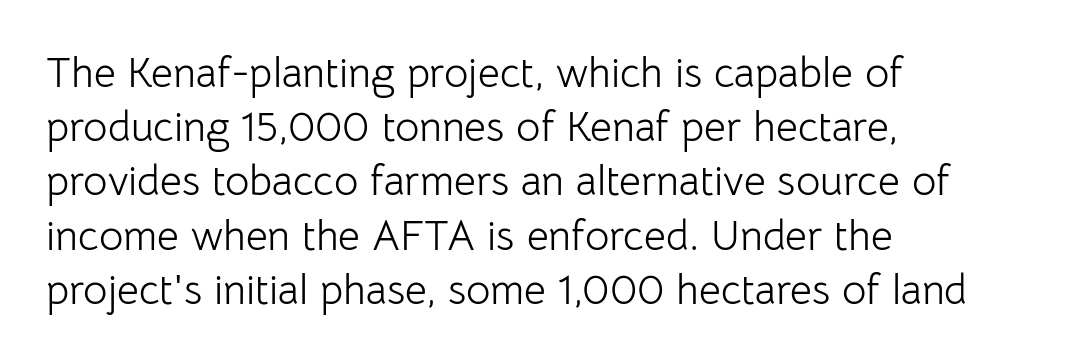
The image shows 42 px light sans-serif type, upright; set left-aligned, normal line spacing (1.29x), normal letter spacing, not underlined; low stroke contrast and a medium x-height.
